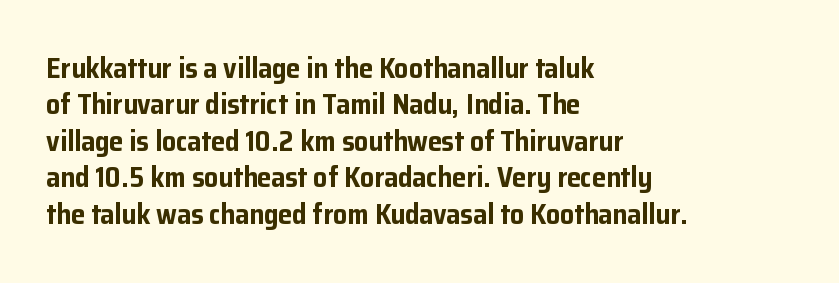
Has an underline been added? It has not. There is no visible air inserted between adjacent glyphs. The ragged edge is on the right, which tells us the setting is flush left. Look at the stroke-to-counter ratio: heavy, a bold. A sans-serif font was chosen for this passage.
